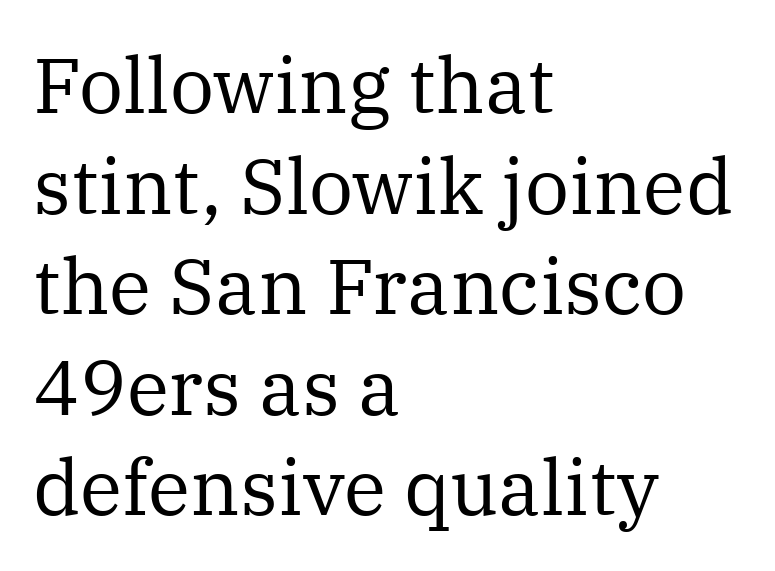
The image shows 78 px regular-weight serif type, upright; set left-aligned, normal line spacing (1.29x), normal letter spacing, not underlined; medium stroke contrast and a medium x-height.
